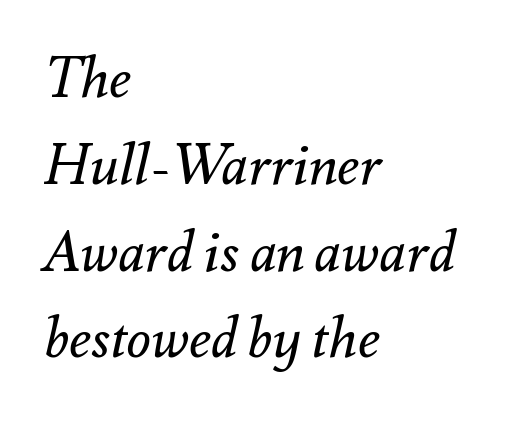
{"italic": "yes", "lean": "right", "slant_degrees": 12, "bold": "no", "weight": "regular", "width": "normal", "stroke_contrast": "medium", "x_height": "small", "monospaced": "no", "underline": "no", "align": "left", "line_spacing": "normal", "line_spacing_ratio": 1.55, "letter_spacing": "normal", "letter_spacing_em": 0.0, "glyph_px": 56}
